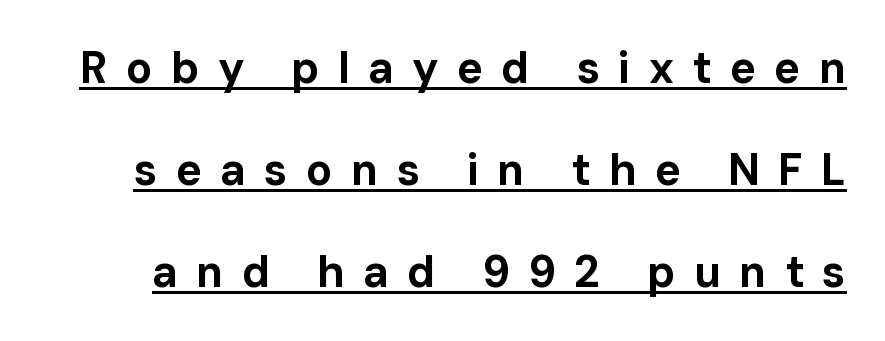
The image shows 44 px bold sans-serif type, upright; set loose line spacing (2.32x), unusually wide letter spacing (+0.41 em), underlined; low stroke contrast and a medium x-height.
